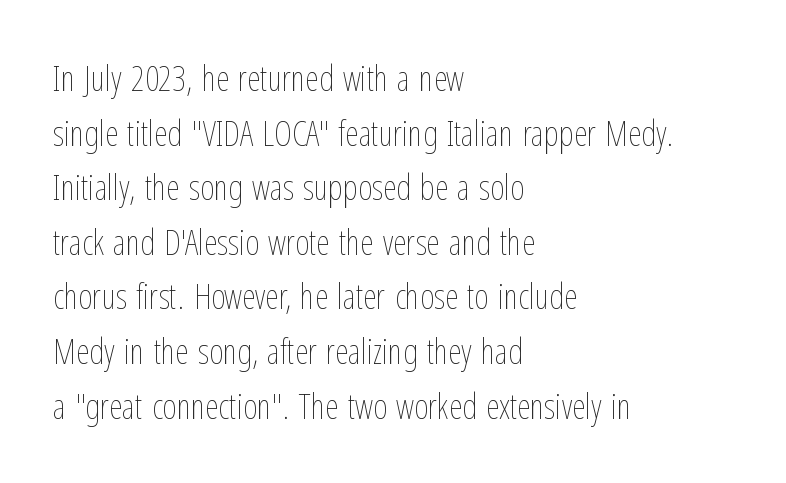
Q: Is the text bold? A: No.
Q: Is the text italic (slanted)? A: No, it is upright.
Q: Is the text underlined? A: No.
Q: How is the paragraph aligned? A: Left-aligned.
Q: Is the spacing between letters normal or unusually wide? A: Normal.
Q: Is the spacing between lines tight, normal or loose? A: Normal.
Q: Width (condensed, normal, or wide)? A: Condensed.
Q: Stroke contrast? A: Low.
Q: x-height? A: Medium.
Q: Monospaced? A: No.
